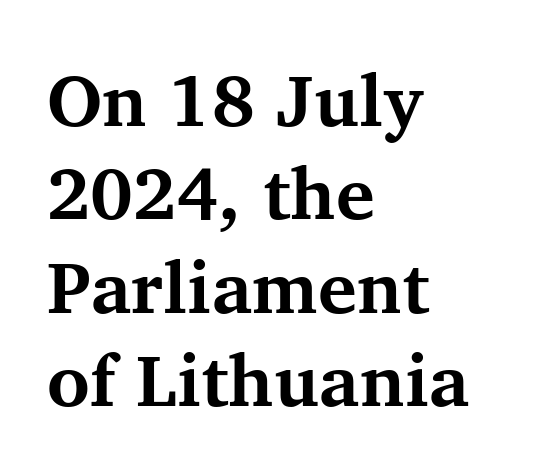
Emphasis by weight is at full strength: bold. Does extra space separate the letters? No, they use regular spacing. I'd call this a serif setting — the letters wear small feet. The space between consecutive lines is moderate. Designer's note — italics off, roman on. Varying glyph widths throughout — classic text-font behaviour.
